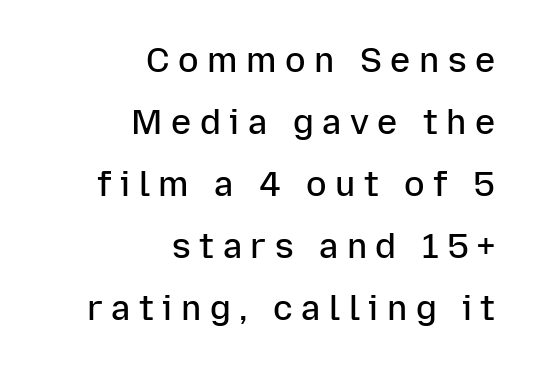
Honestly, the letter spacing is so wide it's the main thing you notice. This sample has the flowing, uneven cadence of proportional lettering. The compositor pushed each line to the right boundary. I'd describe the lettering as semibold — firm but not a full bold. These lines were composed using upright roman letters.
